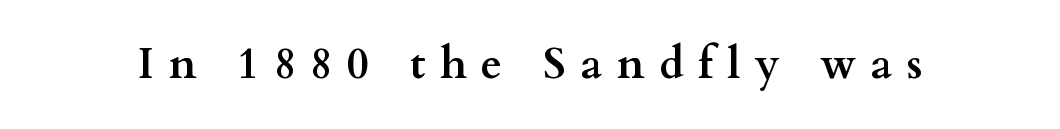
The letters carry serifs — small finishing strokes at the ends of their stems. The glyphs are unaccompanied by any horizontal stroke below them. Here the designer chose a conventional face with non-uniform glyph widths. Inter-character spacing is expanded well beyond the font's built-in metrics. The letters stand straight up with perfectly vertical stems. Students, this is bold: see how much ink each stroke carries.
